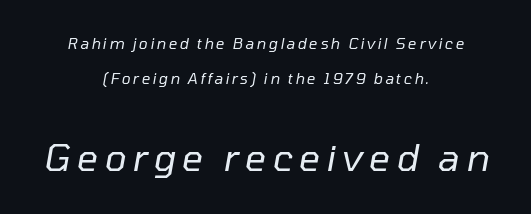
Q: Is the text bold? A: No.
Q: Is the text italic (slanted)? A: Yes, it leans right by about 10 degrees.
Q: Is the text underlined? A: No.
Q: How is the paragraph aligned? A: Centered.
Q: Is the spacing between lines tight, normal or loose? A: Loose.
Q: Which block of text is set in a larger size, the first (top) or the second (bottom)? A: The second (bottom) one.
Q: Width (condensed, normal, or wide)? A: Normal.
Q: Stroke contrast? A: Low.
Q: x-height? A: Medium.
Q: Monospaced? A: No.
